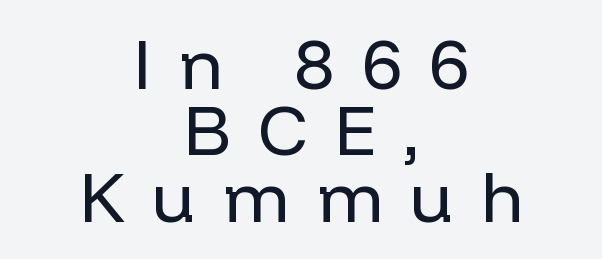
Q: Is the text bold? A: No.
Q: Is the text italic (slanted)? A: No, it is upright.
Q: Is the typeface a serif or a sans-serif typeface? A: Sans-serif.
Q: Is the text underlined? A: No.
Q: How is the paragraph aligned? A: Centered.
Q: Is the spacing between letters normal or unusually wide? A: Unusually wide.
Q: Is the spacing between lines tight, normal or loose? A: Tight.
Q: Width (condensed, normal, or wide)? A: Normal.
Q: Stroke contrast? A: Low.
Q: x-height? A: Medium.
Q: Monospaced? A: No.
